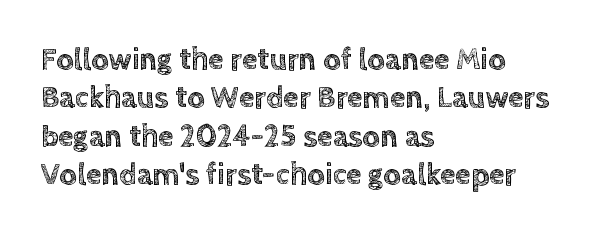
{"italic": "no", "width": "normal", "x_height": "large", "monospaced": "no", "underline": "no", "align": "left", "line_spacing_ratio": 1.24, "letter_spacing": "normal", "letter_spacing_em": 0.0, "glyph_px": 31}
